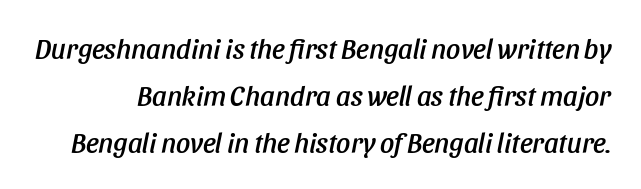
Q: Is the text italic (slanted)? A: Yes, it leans right by about 11 degrees.
Q: Is the text underlined? A: No.
Q: Is the spacing between letters normal or unusually wide? A: Normal.
Q: Is the spacing between lines tight, normal or loose? A: Normal.
Q: Width (condensed, normal, or wide)? A: Condensed.
Q: Stroke contrast? A: Low.
Q: x-height? A: Large.
Q: Monospaced? A: No.
